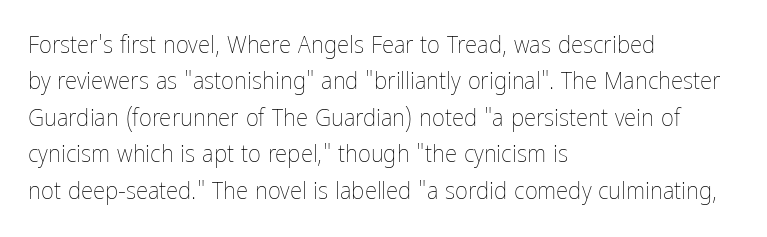
In terms of posture, this sample is upright. The passage shown has conventional tracking throughout. The zone under the glyphs is completely vacant. The lines are quadded left. These glyphs show unthickened strokes, regular width or finer. Rows of type keep a routine distance in the vertical direction.
